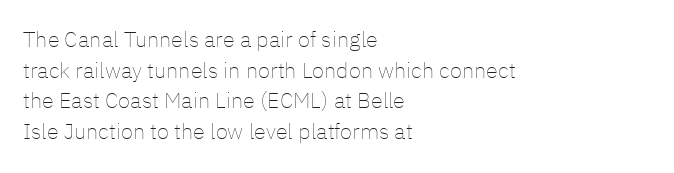
The image shows 22 px text type, upright; set left-aligned, normal line spacing (1.39x), normal letter spacing, not underlined.
